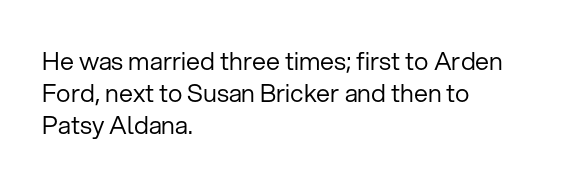
The image shows 25 px text type, upright; set left-aligned, normal line spacing (1.28x), normal letter spacing, not underlined.
